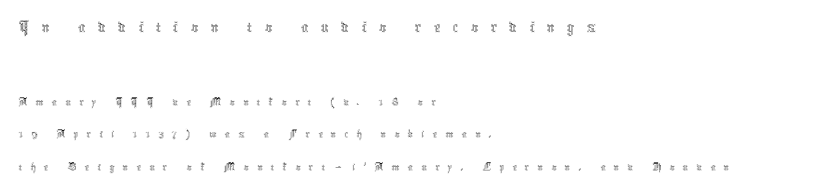
Q: Is the text bold? A: No.
Q: Is the text italic (slanted)? A: No, it is upright.
Q: Is the text underlined? A: No.
Q: How is the paragraph aligned? A: Left-aligned.
Q: Is the spacing between letters normal or unusually wide? A: Unusually wide.
Q: Is the spacing between lines tight, normal or loose? A: Normal.
Q: Which block of text is set in a larger size, the first (top) or the second (bottom)? A: The first (top) one.
Q: Width (condensed, normal, or wide)? A: Condensed.
Q: x-height? A: Medium.
Q: Monospaced? A: No.
